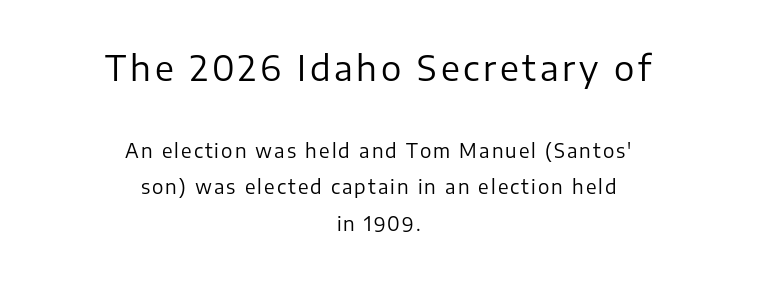
The image shows 34 px regular-weight sans-serif type, upright; set centered, loose line spacing (1.93x), not underlined; the first (top) block is 1.79x larger; low stroke contrast and a medium x-height.
